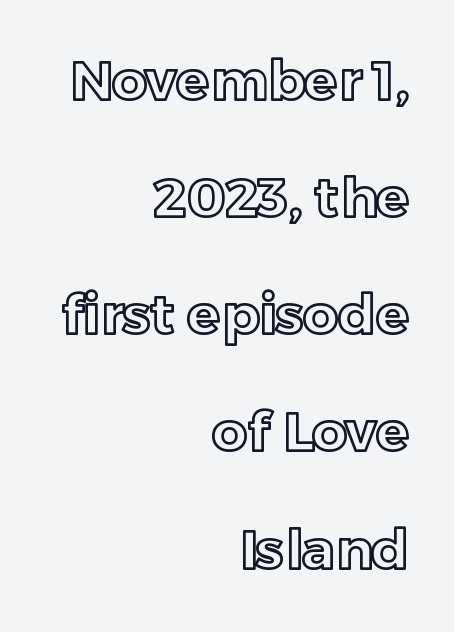
{"italic": "no", "width": "normal", "x_height": "medium", "monospaced": "no", "underline": "no", "align": "right", "line_spacing": "loose", "line_spacing_ratio": 2.13, "letter_spacing": "normal", "letter_spacing_em": 0.0, "glyph_px": 55}
